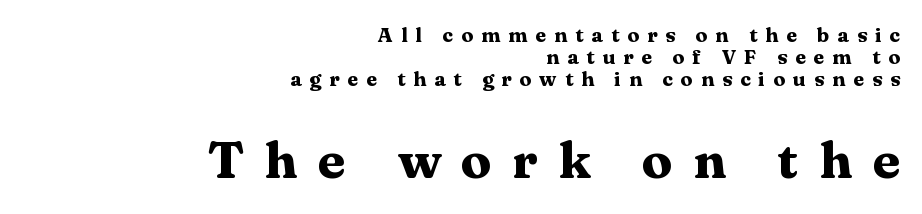
{"serif": "yes", "italic": "no", "bold": "yes", "weight": "heavy", "width": "wide", "stroke_contrast": "medium", "x_height": "medium", "monospaced": "no", "underline": "no", "align": "right", "line_spacing": "tight", "line_spacing_ratio": 1.09, "letter_spacing": "wide", "letter_spacing_em": 0.4, "larger_block": "second", "size_ratio": 2.55, "glyph_px": 51}
